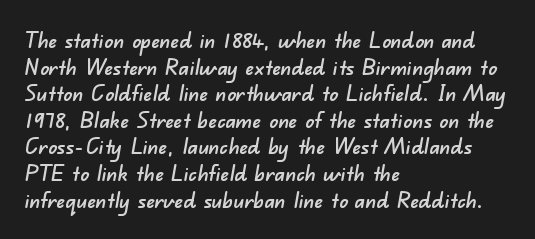
Q: Is the text underlined? A: No.
Q: How is the paragraph aligned? A: Left-aligned.
Q: Is the spacing between letters normal or unusually wide? A: Normal.
